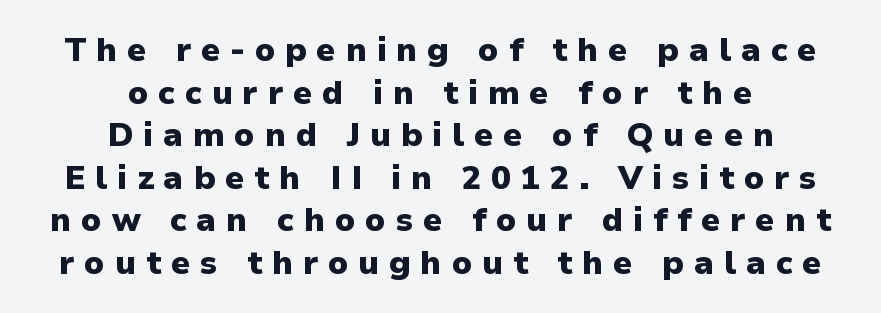
The image shows 33 px heavy sans-serif type, upright; set centered, normal line spacing (1.29x), unusually wide letter spacing (+0.29 em), not underlined; low stroke contrast and a medium x-height.
